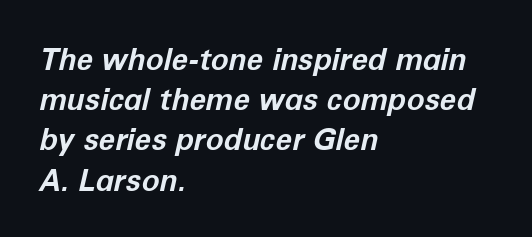
{"italic": "yes", "lean": "right", "slant_degrees": 12, "bold": "yes", "weight": "bold", "width": "normal", "stroke_contrast": "low", "x_height": "medium", "monospaced": "no", "underline": "no", "align": "left", "line_spacing": "normal", "line_spacing_ratio": 1.34, "letter_spacing": "normal", "letter_spacing_em": 0.0, "glyph_px": 30}
